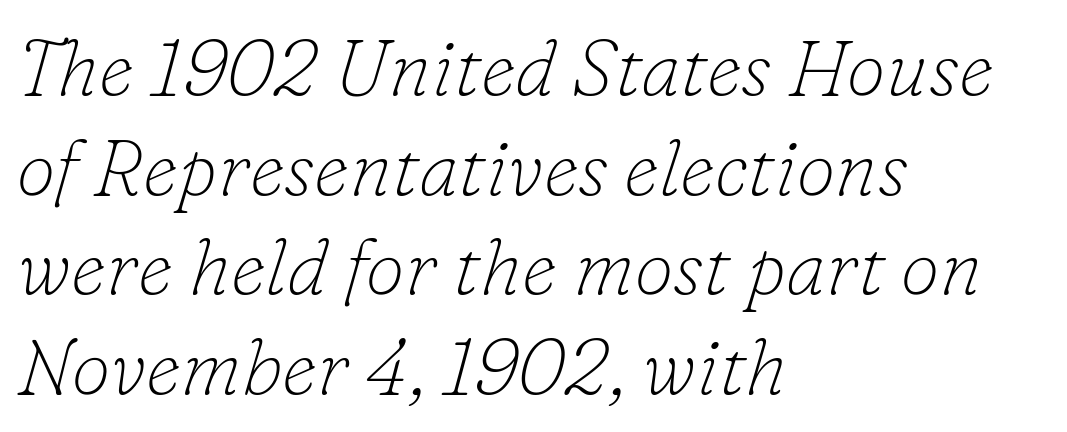
Q: Is the text bold? A: No.
Q: Is the text italic (slanted)? A: Yes, it leans right by about 16 degrees.
Q: Is the typeface a serif or a sans-serif typeface? A: Serif.
Q: Is the text underlined? A: No.
Q: How is the paragraph aligned? A: Left-aligned.
Q: Is the spacing between letters normal or unusually wide? A: Normal.
Q: Is the spacing between lines tight, normal or loose? A: Normal.
Q: Width (condensed, normal, or wide)? A: Normal.
Q: Stroke contrast? A: Low.
Q: x-height? A: Small.
Q: Monospaced? A: No.
